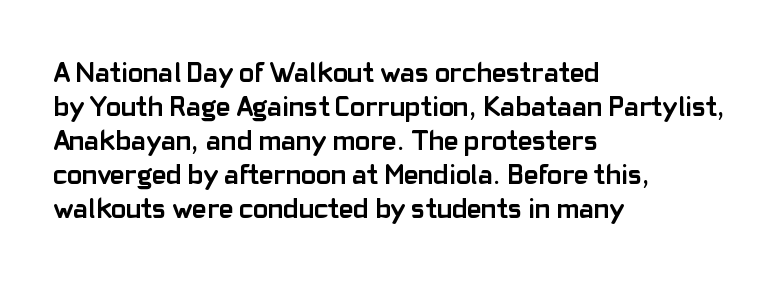
The image shows 28 px semibold sans-serif type, upright; set left-aligned, line spacing 1.21x, normal letter spacing, not underlined; low stroke contrast and a medium x-height.
